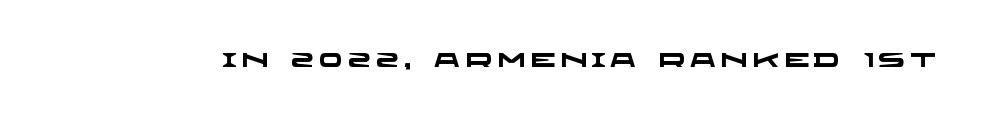
The image shows 20 px bold type; set unusually wide letter spacing (+0.24 em), not underlined.
